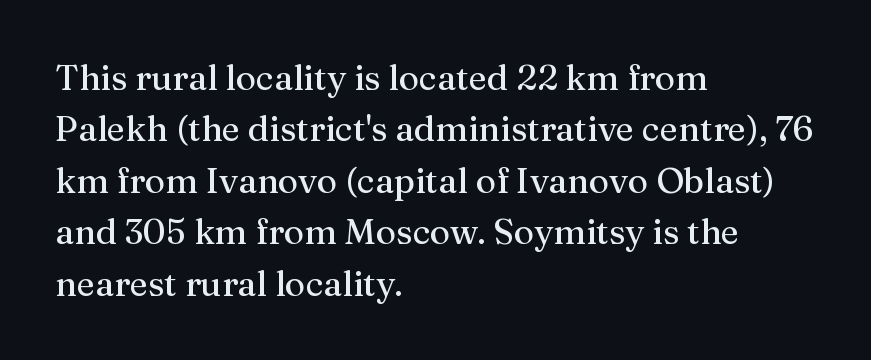
Looks like regular typesetting: each glyph gets only the width it needs. Upright lettering throughout. Notice how the passage keeps a crisp vertical edge on the left only. This rendering leaves character spacing at its baseline value. Little horizontal feet cap the strokes, marking this as serif type. The passage shown is not underscored anywhere.
